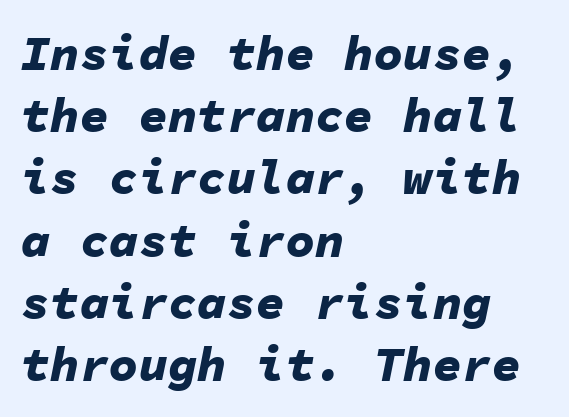
{"italic": "yes", "lean": "right", "slant_degrees": 11, "bold": "yes", "weight": "bold", "width": "normal", "stroke_contrast": "low", "x_height": "medium", "monospaced": "yes", "underline": "no", "align": "left", "line_spacing": "normal", "line_spacing_ratio": 1.27, "letter_spacing": "normal", "letter_spacing_em": 0.0, "glyph_px": 49}
